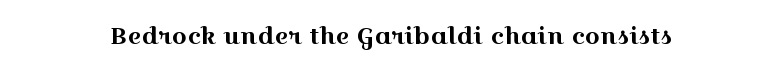
The image shows 24 px text type, upright; set normal letter spacing, not underlined.
